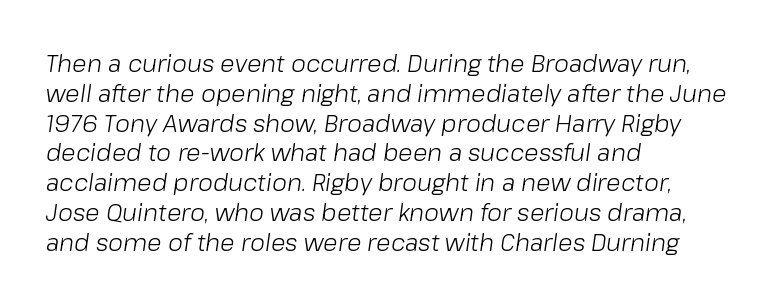
Q: Is the text bold? A: No.
Q: Is the text italic (slanted)? A: Yes, it leans right by about 8 degrees.
Q: Is the text underlined? A: No.
Q: How is the paragraph aligned? A: Left-aligned.
Q: Is the spacing between letters normal or unusually wide? A: Normal.
